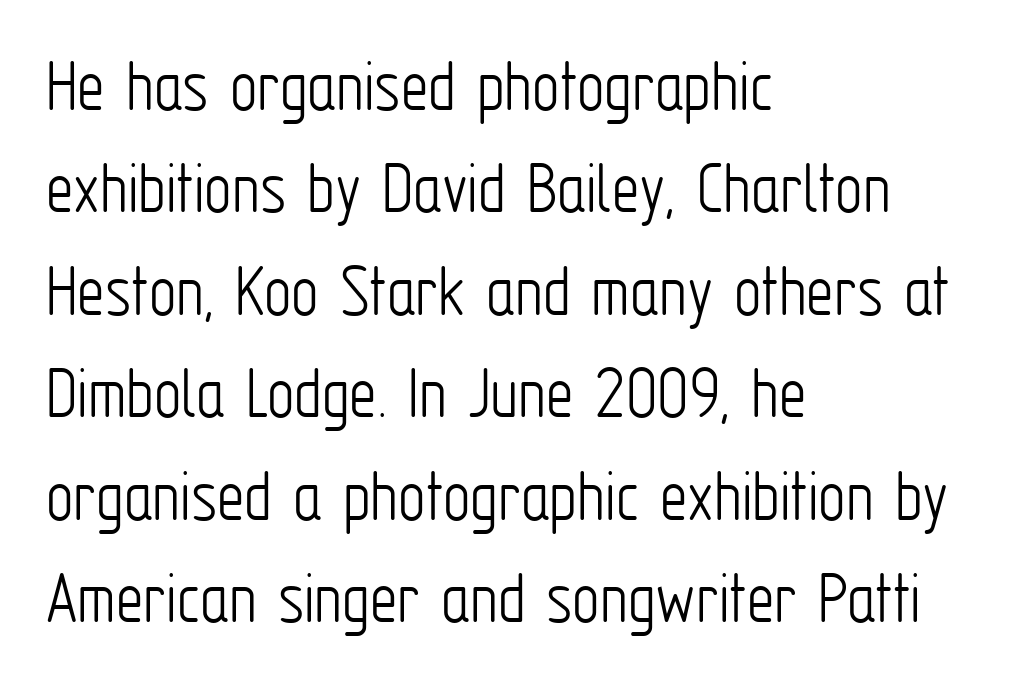
The image shows 77 px light, condensed sans-serif type, upright; set left-aligned, normal line spacing (1.33x), normal letter spacing, not underlined; low stroke contrast and a medium x-height.
